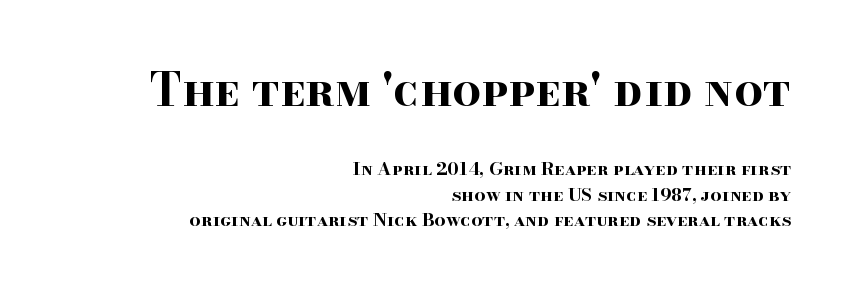
The image shows 45 px bold, wide serif type, upright; set right-aligned, normal line spacing (1.41x), normal letter spacing, not underlined; the first (top) block is 2.5x larger; high stroke contrast and a small x-height.
